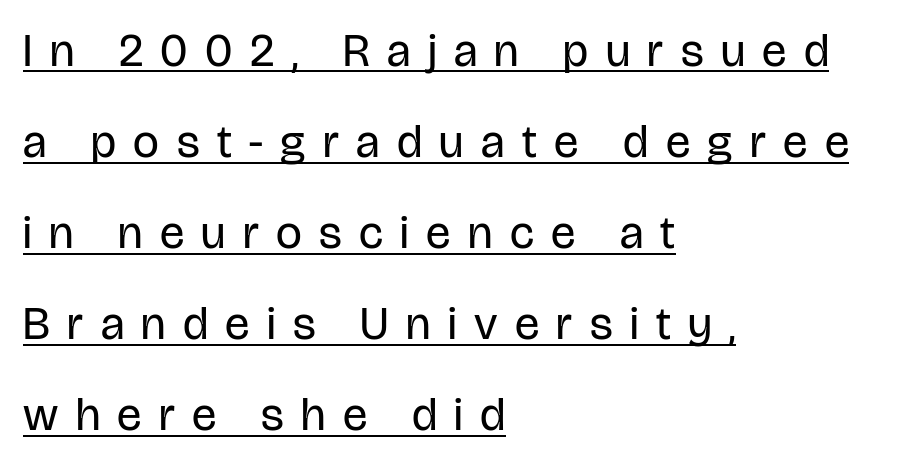
Short note: letters widely spaced. Horizontal bands of white between lines are thick stripes. A typesetter would mark this as roman, not italic. The rendering shows plain stroke endings on the letterforms — a sans-serif design. The typesetter has applied underlining to the passage shown.
